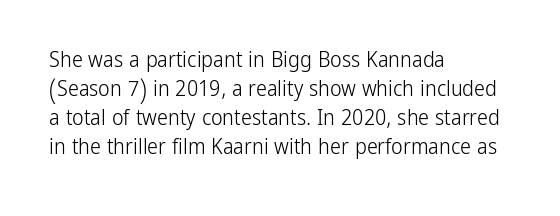
Tall strokes in this sample are plumb rather than angled. The passage shown has conventional tracking throughout. Every row of glyphs begins at an identical x-position on the left. A normal amount of white space separates one row of letters from the next. Type without underlining.
